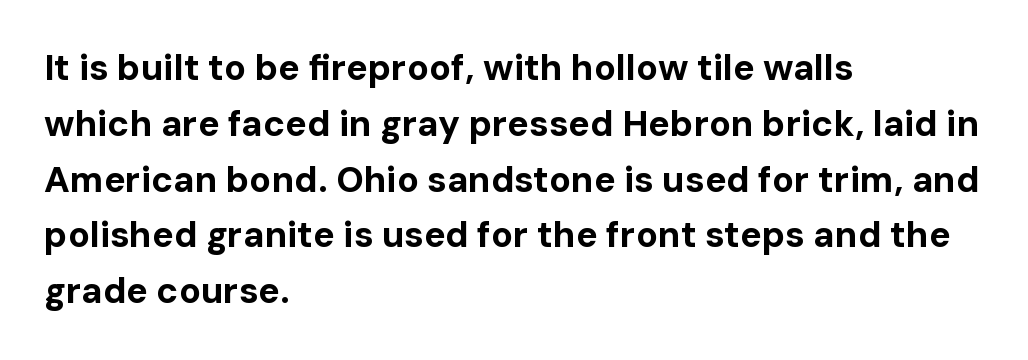
{"serif": "no", "italic": "no", "bold": "yes", "weight": "bold", "width": "normal", "stroke_contrast": "low", "x_height": "medium", "monospaced": "no", "underline": "no", "align": "left", "line_spacing": "normal", "line_spacing_ratio": 1.55, "letter_spacing": "normal", "letter_spacing_em": 0.0, "glyph_px": 36}
